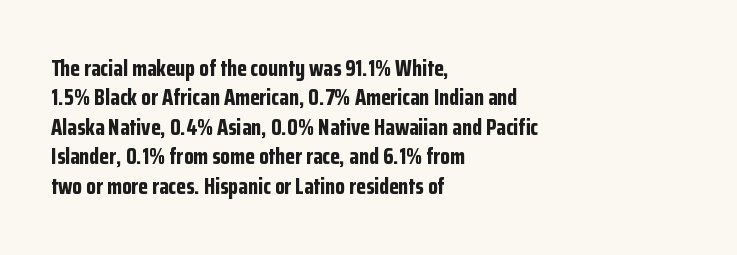
Q: Is the text bold? A: Yes.
Q: Is the text italic (slanted)? A: No, it is upright.
Q: Is the text underlined? A: No.
Q: How is the paragraph aligned? A: Left-aligned.
Q: Is the spacing between letters normal or unusually wide? A: Normal.
Q: Is the spacing between lines tight, normal or loose? A: Normal.
